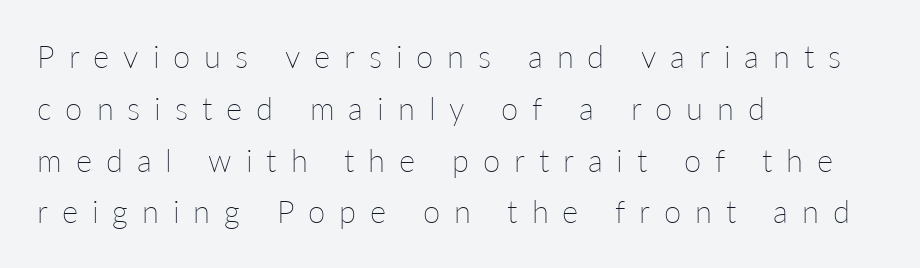
Q: Is the text bold? A: No.
Q: Is the text italic (slanted)? A: No, it is upright.
Q: Is the text underlined? A: No.
Q: How is the paragraph aligned? A: Left-aligned.
Q: Is the spacing between letters normal or unusually wide? A: Unusually wide.
Q: Is the spacing between lines tight, normal or loose? A: Normal.
Q: Width (condensed, normal, or wide)? A: Normal.
Q: Stroke contrast? A: Low.
Q: x-height? A: Medium.
Q: Monospaced? A: No.
